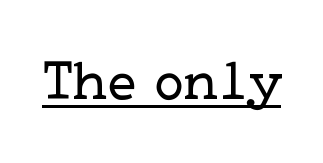
{"serif": "yes", "italic": "no", "bold": "no", "weight": "regular", "width": "normal", "stroke_contrast": "low", "x_height": "medium", "underline": "yes", "letter_spacing": "normal", "letter_spacing_em": 0.0, "glyph_px": 57}
